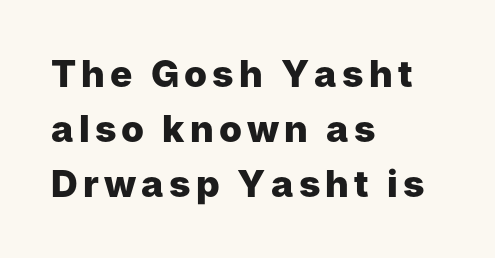
{"serif": "no", "italic": "no", "bold": "yes", "weight": "heavy", "width": "normal", "stroke_contrast": "low", "x_height": "medium", "monospaced": "no", "underline": "no", "align": "left", "line_spacing": "normal", "line_spacing_ratio": 1.49, "glyph_px": 37}
